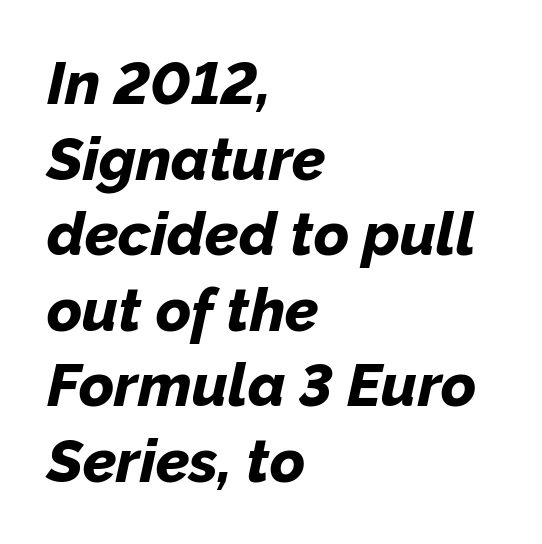
Here the glyphs are tracked normally, forming tight word shapes. Honestly, the row spacing looks completely unremarkable. Its strokes are broad and dark, the hallmark of bold type. The face used here is proportionally spaced, like ordinary book or web type. Any mark beneath the type? The region is blank.
